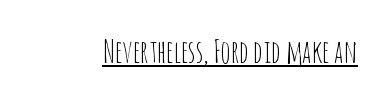
{"serif": "no", "italic": "no", "bold": "no", "weight": "thin", "width": "condensed", "stroke_contrast": "low", "x_height": "large", "monospaced": "no", "underline": "yes", "letter_spacing": "normal", "letter_spacing_em": 0.0, "glyph_px": 31}
